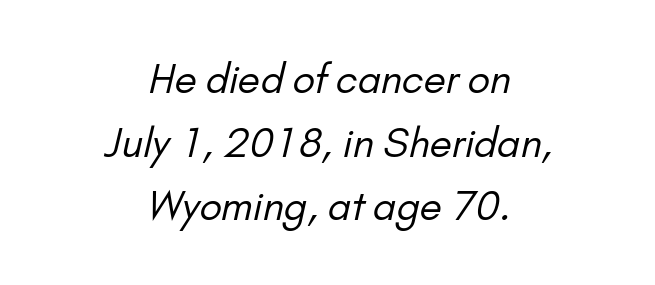
The image shows 40 px regular-weight sans-serif type; set centered, normal line spacing (1.59x), normal letter spacing, not underlined; low stroke contrast and a small x-height.
